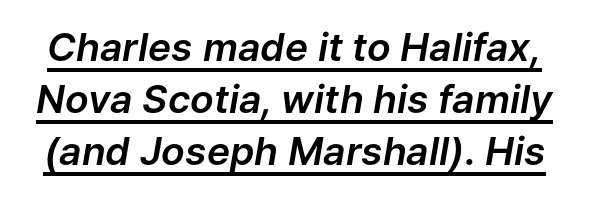
Q: Is the text italic (slanted)? A: Yes, it leans right by about 9 degrees.
Q: Is the text underlined? A: Yes.
Q: Is the spacing between letters normal or unusually wide? A: Normal.
Q: Is the spacing between lines tight, normal or loose? A: Normal.
Q: Width (condensed, normal, or wide)? A: Normal.
Q: Stroke contrast? A: Low.
Q: x-height? A: Medium.
Q: Monospaced? A: No.
